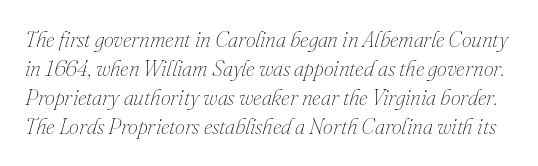
{"italic": "yes", "lean": "right", "slant_degrees": 16, "bold": "no", "underline": "no", "line_spacing": "normal", "line_spacing_ratio": 1.32, "letter_spacing": "normal", "letter_spacing_em": 0.0, "glyph_px": 22}
